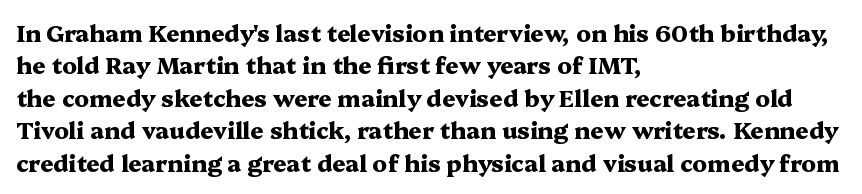
Q: Is the text bold? A: Yes.
Q: Is the text italic (slanted)? A: No, it is upright.
Q: Is the text underlined? A: No.
Q: How is the paragraph aligned? A: Left-aligned.
Q: Is the spacing between letters normal or unusually wide? A: Normal.
Q: Is the spacing between lines tight, normal or loose? A: Normal.
